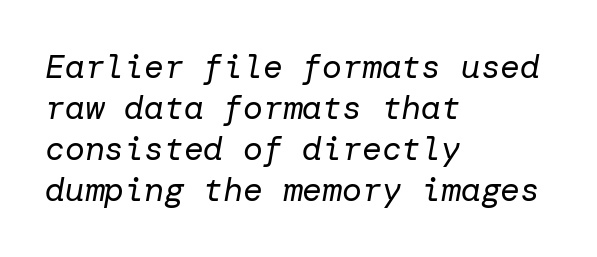
The image shows 33 px regular-weight type, italic (leaning right); set left-aligned, line spacing 1.24x, normal letter spacing, not underlined; low stroke contrast and a medium x-height.
